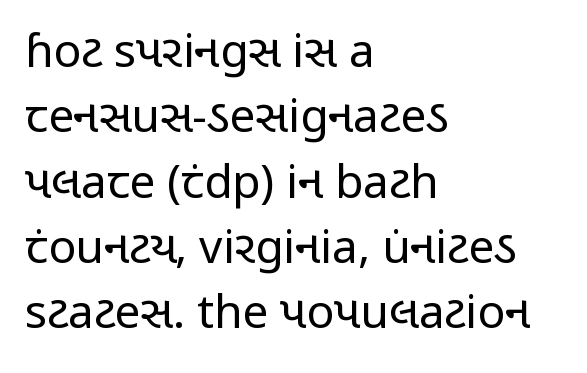
{"serif": "no", "italic": "no", "bold": "no", "weight": "regular", "width": "condensed", "stroke_contrast": "low", "x_height": "medium", "monospaced": "no", "underline": "no", "align": "left", "line_spacing": "normal", "line_spacing_ratio": 1.42, "letter_spacing": "normal", "letter_spacing_em": 0.0, "glyph_px": 46}
